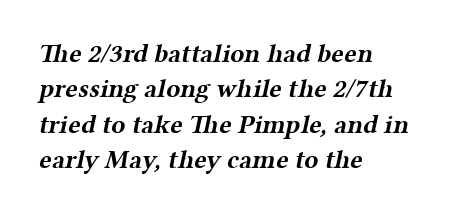
Q: Is the text bold? A: Yes.
Q: Is the text underlined? A: No.
Q: How is the paragraph aligned? A: Left-aligned.
Q: Is the spacing between letters normal or unusually wide? A: Normal.
Q: Is the spacing between lines tight, normal or loose? A: Normal.
